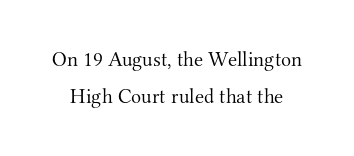
{"italic": "no", "bold": "no", "underline": "no", "line_spacing_ratio": 1.74, "letter_spacing": "normal", "letter_spacing_em": 0.0, "glyph_px": 21}
